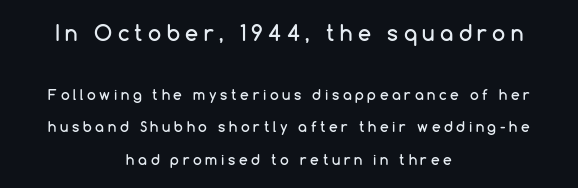
Q: Is the text italic (slanted)? A: No, it is upright.
Q: Is the text underlined? A: No.
Q: How is the paragraph aligned? A: Centered.
Q: Is the spacing between letters normal or unusually wide? A: Unusually wide.
Q: Is the spacing between lines tight, normal or loose? A: Loose.
Q: Which block of text is set in a larger size, the first (top) or the second (bottom)? A: The first (top) one.
